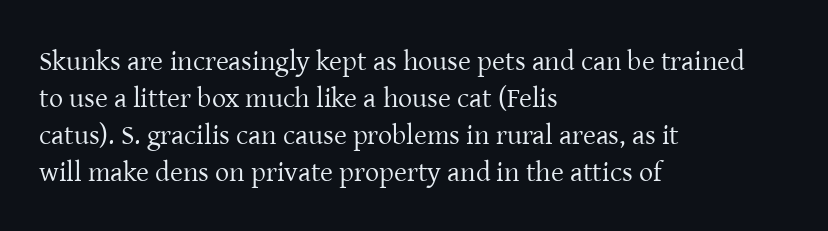
Proportional: the letters do not fall into vertical columns. The face used here is rendered with its standard letterfit. No italicization has been applied; the sample stays upright. A normal amount of white space separates one row of letters from the next. Unlike a clean sans, this face finishes its strokes with serifs.
